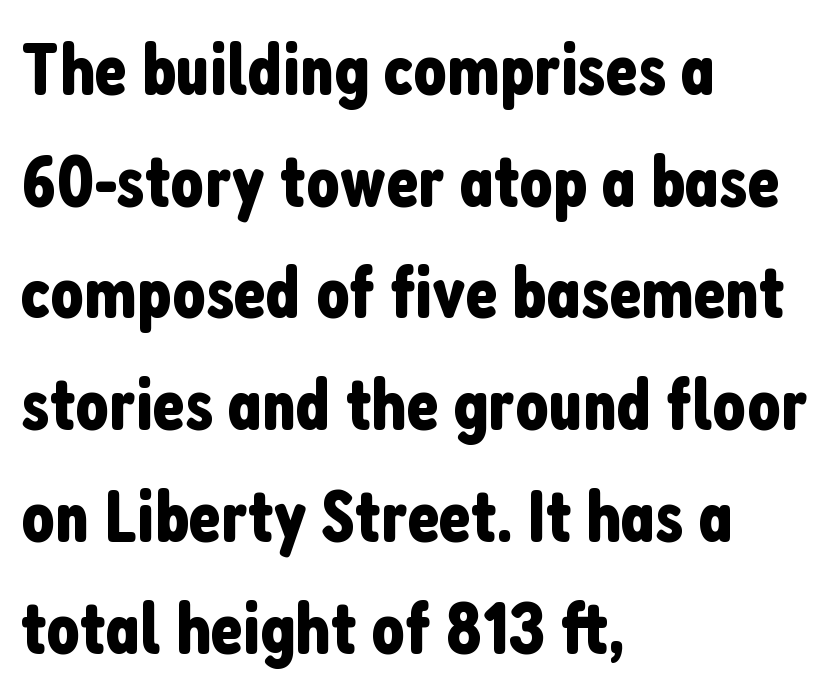
Q: Is the text italic (slanted)? A: No, it is upright.
Q: Is the typeface a serif or a sans-serif typeface? A: Sans-serif.
Q: Is the text underlined? A: No.
Q: How is the paragraph aligned? A: Left-aligned.
Q: Is the spacing between letters normal or unusually wide? A: Normal.
Q: Is the spacing between lines tight, normal or loose? A: Normal.
Q: Width (condensed, normal, or wide)? A: Condensed.
Q: Stroke contrast? A: Low.
Q: x-height? A: Medium.
Q: Monospaced? A: No.
